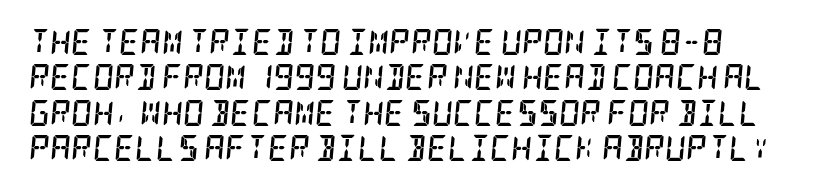
Q: Is the text bold? A: Yes.
Q: Is the text italic (slanted)? A: Yes, it leans right by about 5 degrees.
Q: Is the text underlined? A: No.
Q: Is the spacing between letters normal or unusually wide? A: Normal.
Q: Is the spacing between lines tight, normal or loose? A: Normal.
